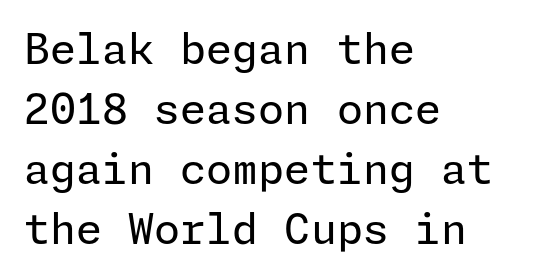
{"serif": "no", "italic": "no", "bold": "no", "weight": "regular", "width": "normal", "stroke_contrast": "low", "x_height": "medium", "underline": "no", "align": "left", "line_spacing": "normal", "line_spacing_ratio": 1.43, "letter_spacing": "normal", "letter_spacing_em": 0.0, "glyph_px": 42}
